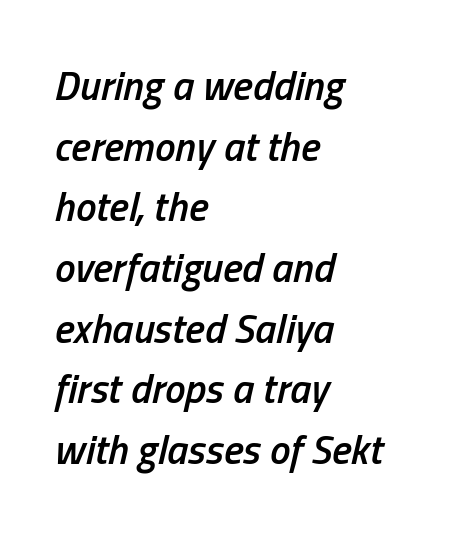
The rendering keeps characters at their native spacing. In terms of leading, this rendering sits right in the middle. Underline: absent. Left-aligned paragraph, ragged on the right. A typesetter would call this proportional, since set widths differ per character. Does the lettering tilt? It does — this is italic.
